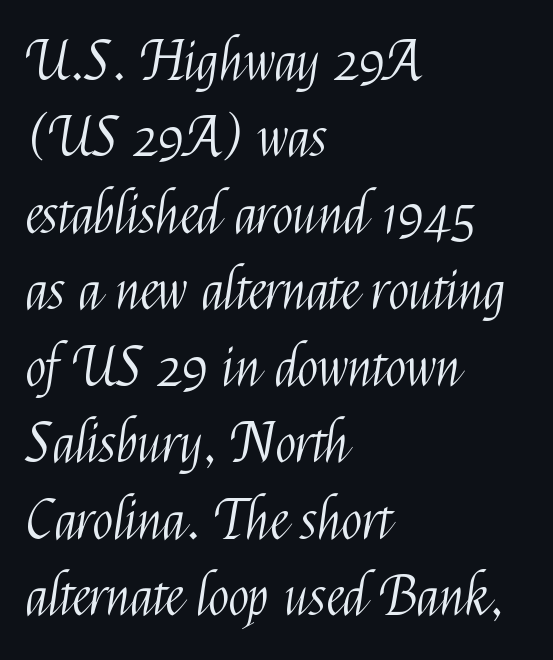
{"serif": "no", "bold": "no", "weight": "light", "width": "condensed", "stroke_contrast": "medium", "x_height": "medium", "monospaced": "no", "underline": "no", "align": "left", "line_spacing": "normal", "line_spacing_ratio": 1.39, "letter_spacing": "normal", "letter_spacing_em": 0.0, "glyph_px": 55}
